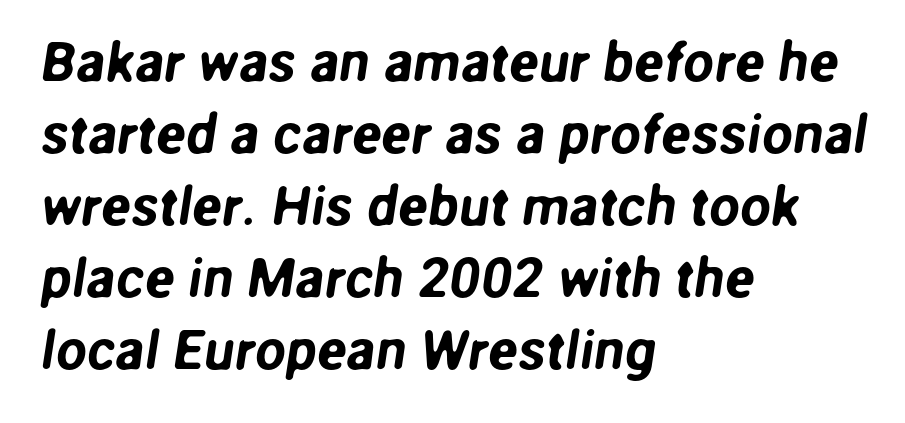
How would I describe the line gaps? Plain and ordinary. You could not count columns in this text — the font is proportionally spaced. Compared with a centered layout, this one pins lines to the left instead. The foot of each line stays bare and open. You can tell from the bare stems that sans-serif type was used. Inter-character spacing is left at the font's built-in metrics.
